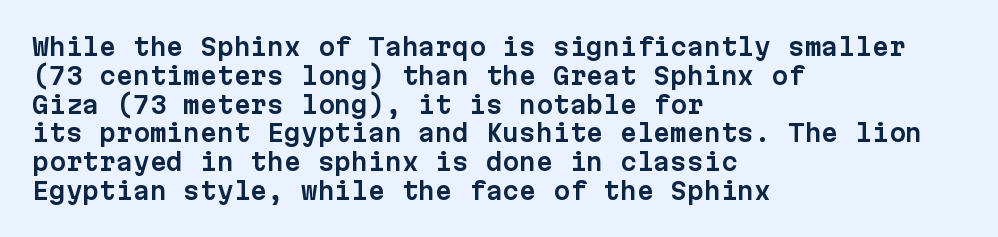
The image shows 24 px text type, upright; set left-aligned, line spacing 1.2x, normal letter spacing, not underlined.
